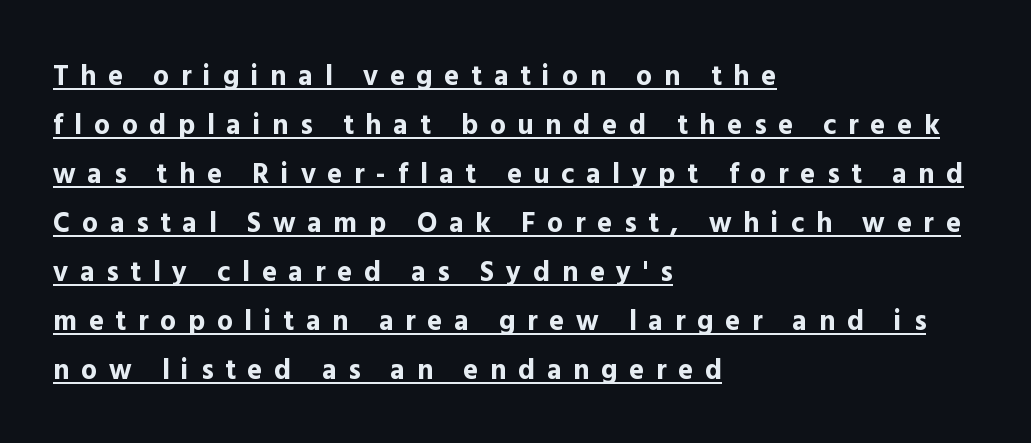
Q: Is the text bold? A: Yes.
Q: Is the text italic (slanted)? A: No, it is upright.
Q: Is the typeface a serif or a sans-serif typeface? A: Sans-serif.
Q: Is the text underlined? A: Yes.
Q: How is the paragraph aligned? A: Left-aligned.
Q: Is the spacing between letters normal or unusually wide? A: Unusually wide.
Q: Width (condensed, normal, or wide)? A: Normal.
Q: x-height? A: Medium.
Q: Monospaced? A: No.
